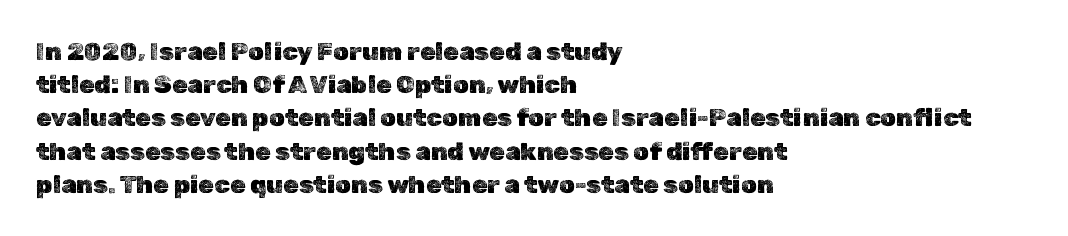
Students, observe: this is what conventionally led text looks like. Look at the tracking — it's just the regular setting, nothing added. The paragraph has a hard left edge and a soft right edge. Check under the words: just untouched page. The lettering holds an erect, upright posture throughout.
